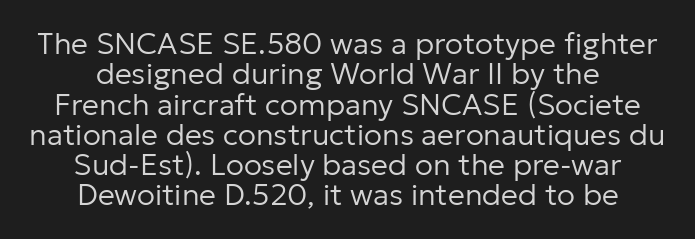
Looks like regular typesetting: each glyph gets only the width it needs. The weight tops out at a normal text grade. There is no visible air inserted between adjacent glyphs. The compositor balanced each line on the midline.
